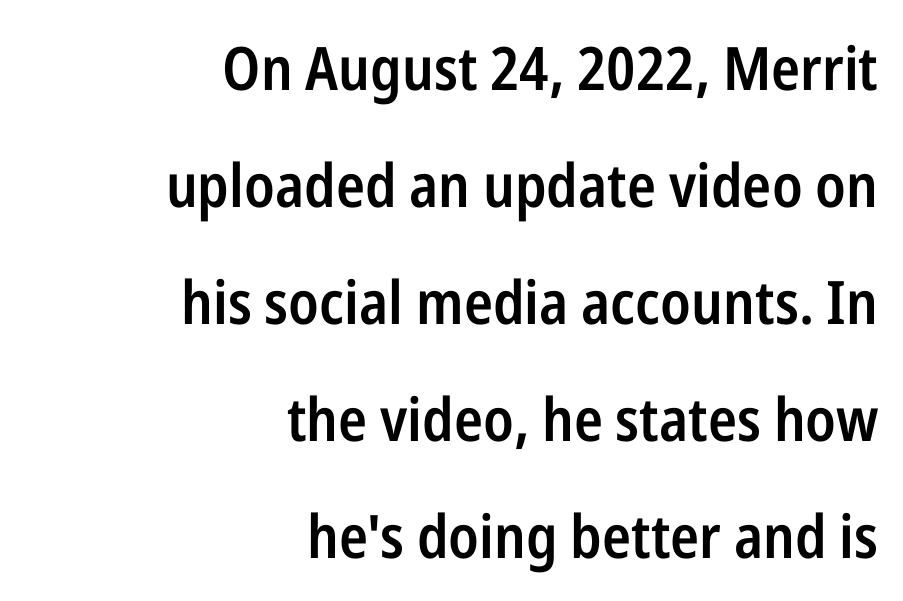
{"serif": "no", "italic": "no", "bold": "semi", "weight": "semibold", "width": "condensed", "stroke_contrast": "low", "x_height": "medium", "monospaced": "no", "underline": "no", "align": "right", "line_spacing": "loose", "line_spacing_ratio": 1.95, "letter_spacing": "normal", "letter_spacing_em": 0.0, "glyph_px": 60}
